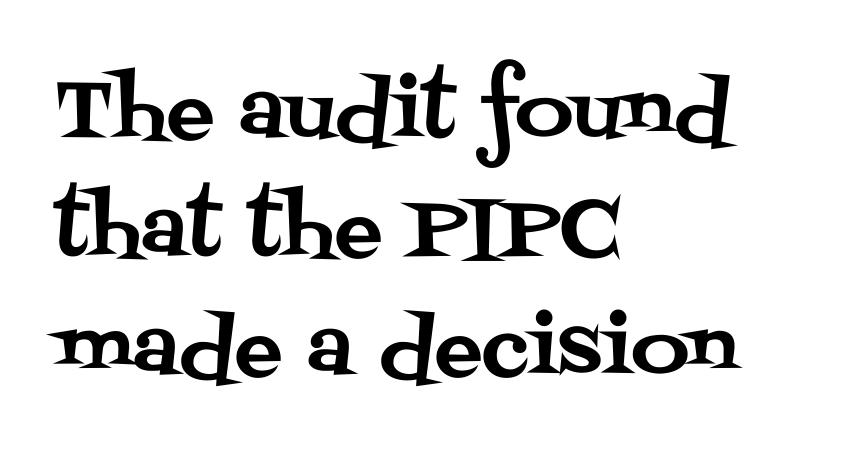
{"serif": "yes", "italic": "no", "width": "normal", "stroke_contrast": "medium", "x_height": "large", "monospaced": "no", "underline": "no", "align": "left", "line_spacing": "normal", "line_spacing_ratio": 1.48, "letter_spacing": "normal", "letter_spacing_em": 0.0, "glyph_px": 80}
